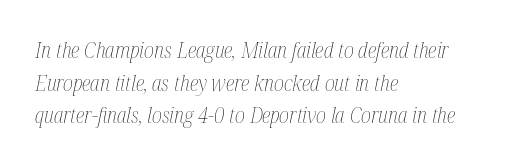
The image shows 21 px text type, italic (leaning right); set left-aligned, normal line spacing (1.55x), normal letter spacing, not underlined.
